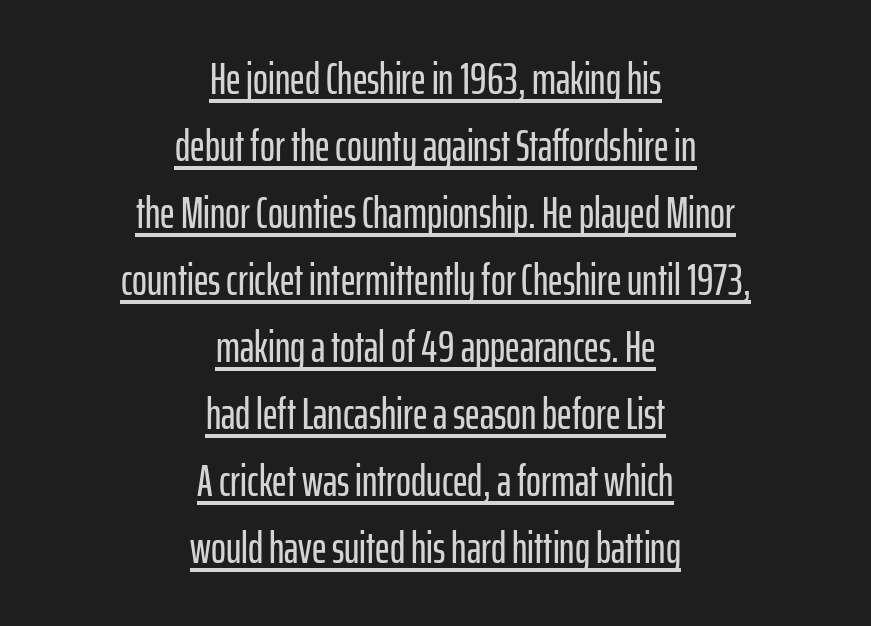
{"serif": "no", "italic": "no", "width": "condensed", "stroke_contrast": "low", "x_height": "medium", "monospaced": "no", "underline": "yes", "align": "center", "line_spacing": "normal", "line_spacing_ratio": 1.49, "letter_spacing": "normal", "letter_spacing_em": 0.0, "glyph_px": 45}
